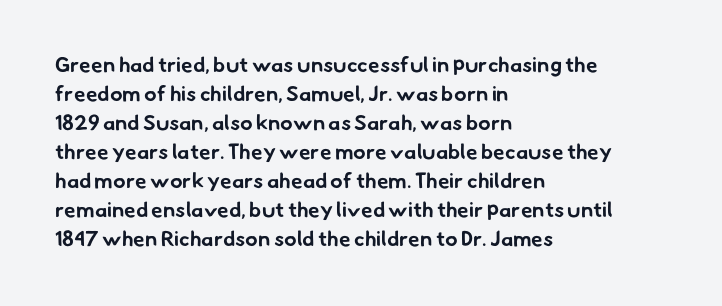
A clean baseline with only descenders dipping below it. The sample has been set heavy, in full bold. Evenly set lines give the paragraph a standard silhouette. This rendering leaves character spacing at its baseline value. Notice how the passage keeps a crisp vertical edge on the left only.
